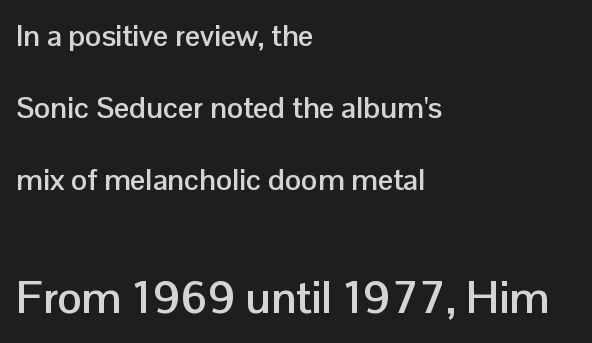
The image shows 45 px semibold sans-serif type, upright; set left-aligned, loose line spacing (2.4x), normal letter spacing, not underlined; the second (bottom) block is 1.5x larger; low stroke contrast and a medium x-height.
